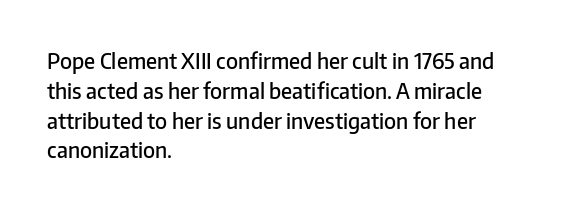
Q: Is the text bold? A: Semi-bold.
Q: Is the text italic (slanted)? A: No, it is upright.
Q: Is the text underlined? A: No.
Q: How is the paragraph aligned? A: Left-aligned.
Q: Is the spacing between letters normal or unusually wide? A: Normal.
Q: Is the spacing between lines tight, normal or loose? A: Normal.
